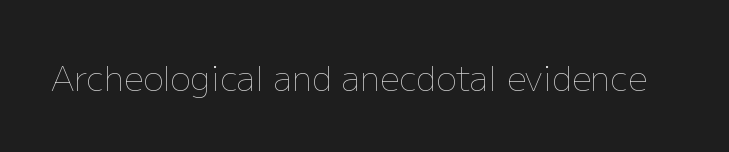
Q: Is the text bold? A: No.
Q: Is the text italic (slanted)? A: No, it is upright.
Q: Is the text underlined? A: No.
Q: Is the spacing between letters normal or unusually wide? A: Normal.
Q: Width (condensed, normal, or wide)? A: Normal.
Q: Stroke contrast? A: Low.
Q: x-height? A: Medium.
Q: Monospaced? A: No.
